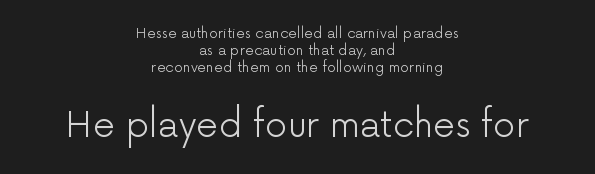
Q: Is the text bold? A: No.
Q: Is the text italic (slanted)? A: No, it is upright.
Q: Is the typeface a serif or a sans-serif typeface? A: Sans-serif.
Q: Is the text underlined? A: No.
Q: How is the paragraph aligned? A: Centered.
Q: Is the spacing between letters normal or unusually wide? A: Normal.
Q: Which block of text is set in a larger size, the first (top) or the second (bottom)? A: The second (bottom) one.
Q: Width (condensed, normal, or wide)? A: Normal.
Q: Stroke contrast? A: Low.
Q: x-height? A: Medium.
Q: Monospaced? A: No.
